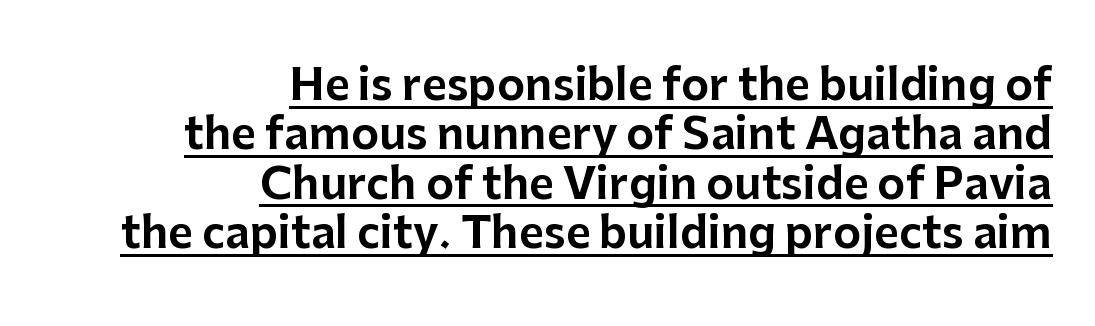
The image shows 43 px sans-serif type, upright; set right-aligned, tight line spacing (1.15x), normal letter spacing, underlined; low stroke contrast and a medium x-height.
